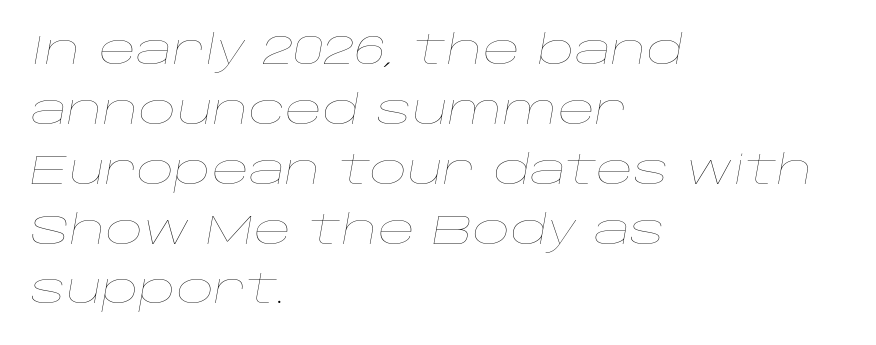
Q: Is the text bold? A: No.
Q: Is the text italic (slanted)? A: Yes, it leans right by about 10 degrees.
Q: Is the text underlined? A: No.
Q: How is the paragraph aligned? A: Left-aligned.
Q: Is the spacing between letters normal or unusually wide? A: Normal.
Q: Is the spacing between lines tight, normal or loose? A: Normal.
Q: Width (condensed, normal, or wide)? A: Wide.
Q: Stroke contrast? A: Low.
Q: x-height? A: Large.
Q: Monospaced? A: No.
